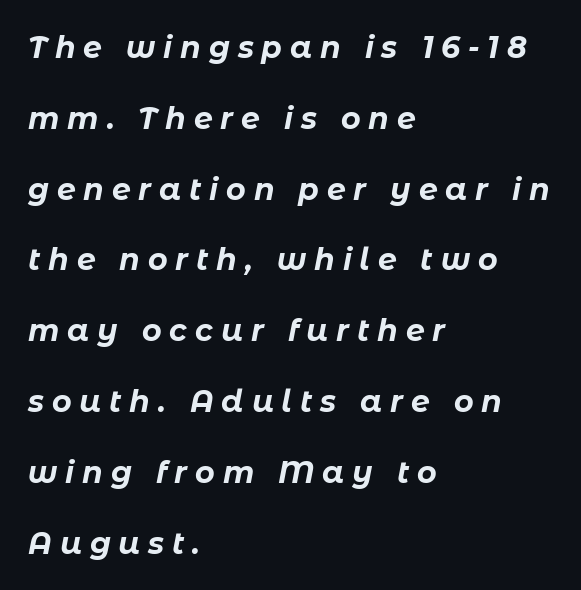
The image shows 30 px bold type, italic (leaning right); set left-aligned, loose line spacing (2.36x), unusually wide letter spacing (+0.26 em), not underlined; low stroke contrast and a medium x-height.
